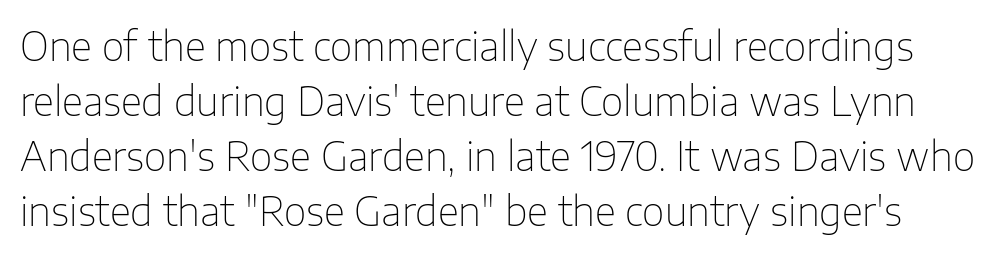
{"serif": "no", "italic": "no", "bold": "no", "weight": "thin", "width": "normal", "stroke_contrast": "low", "x_height": "medium", "monospaced": "no", "underline": "no", "line_spacing": "normal", "line_spacing_ratio": 1.41, "letter_spacing": "normal", "letter_spacing_em": 0.0, "glyph_px": 39}
